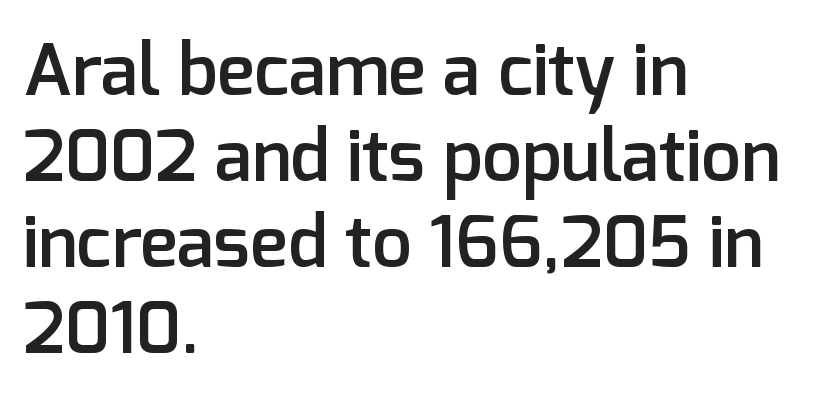
Q: Is the text bold? A: Semi-bold.
Q: Is the text italic (slanted)? A: No, it is upright.
Q: Is the typeface a serif or a sans-serif typeface? A: Sans-serif.
Q: Is the text underlined? A: No.
Q: How is the paragraph aligned? A: Left-aligned.
Q: Is the spacing between letters normal or unusually wide? A: Normal.
Q: Width (condensed, normal, or wide)? A: Normal.
Q: Stroke contrast? A: Low.
Q: x-height? A: Medium.
Q: Monospaced? A: No.
